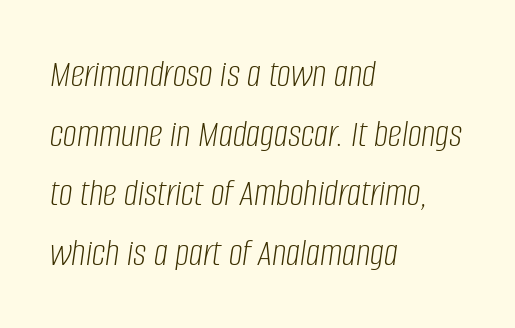
{"italic": "yes", "lean": "right", "slant_degrees": 8, "bold": "no", "weight": "light", "width": "condensed", "stroke_contrast": "low", "x_height": "large", "monospaced": "no", "underline": "no", "align": "left", "line_spacing": "normal", "line_spacing_ratio": 1.53, "letter_spacing": "normal", "letter_spacing_em": 0.0, "glyph_px": 39}
